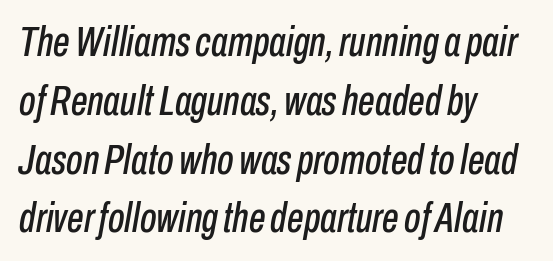
The image shows 42 px condensed type, italic (leaning right); set left-aligned, normal line spacing (1.4x), normal letter spacing, not underlined; low stroke contrast and a medium x-height.
